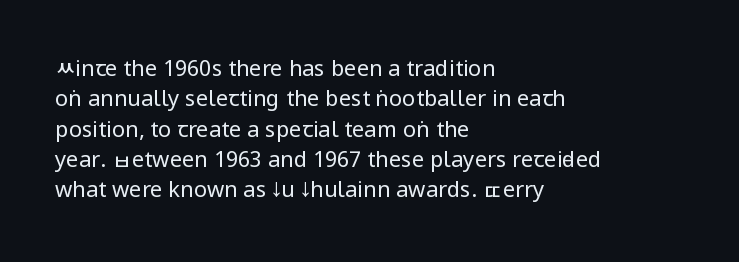
Q: Is the text bold? A: No.
Q: Is the text italic (slanted)? A: No, it is upright.
Q: Is the text underlined? A: No.
Q: How is the paragraph aligned? A: Left-aligned.
Q: Is the spacing between letters normal or unusually wide? A: Normal.
Q: Is the spacing between lines tight, normal or loose? A: Normal.
